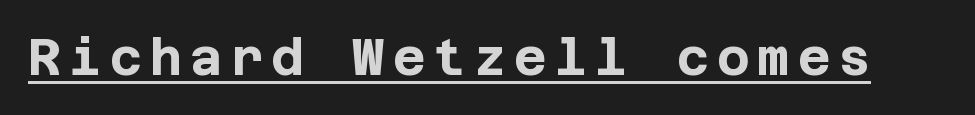
Q: Is the text bold? A: Yes.
Q: Is the text italic (slanted)? A: No, it is upright.
Q: Is the typeface a serif or a sans-serif typeface? A: Sans-serif.
Q: Is the text underlined? A: Yes.
Q: Width (condensed, normal, or wide)? A: Normal.
Q: Stroke contrast? A: Low.
Q: x-height? A: Large.
